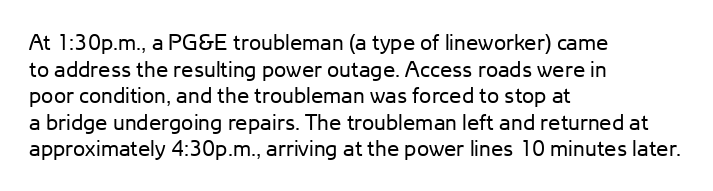
Q: Is the text bold? A: No.
Q: Is the text italic (slanted)? A: No, it is upright.
Q: Is the text underlined? A: No.
Q: How is the paragraph aligned? A: Left-aligned.
Q: Is the spacing between letters normal or unusually wide? A: Normal.
